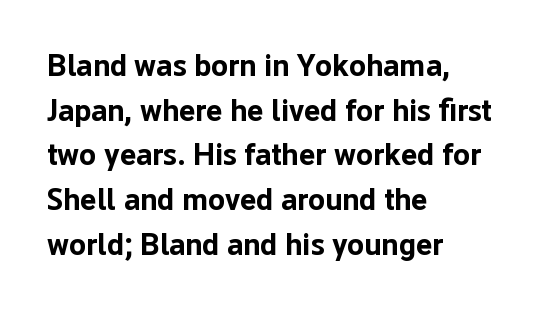
Q: Is the text bold? A: Yes.
Q: Is the text italic (slanted)? A: No, it is upright.
Q: Is the typeface a serif or a sans-serif typeface? A: Sans-serif.
Q: Is the text underlined? A: No.
Q: How is the paragraph aligned? A: Left-aligned.
Q: Is the spacing between letters normal or unusually wide? A: Normal.
Q: Is the spacing between lines tight, normal or loose? A: Normal.
Q: Width (condensed, normal, or wide)? A: Normal.
Q: Stroke contrast? A: Low.
Q: x-height? A: Medium.
Q: Monospaced? A: No.
